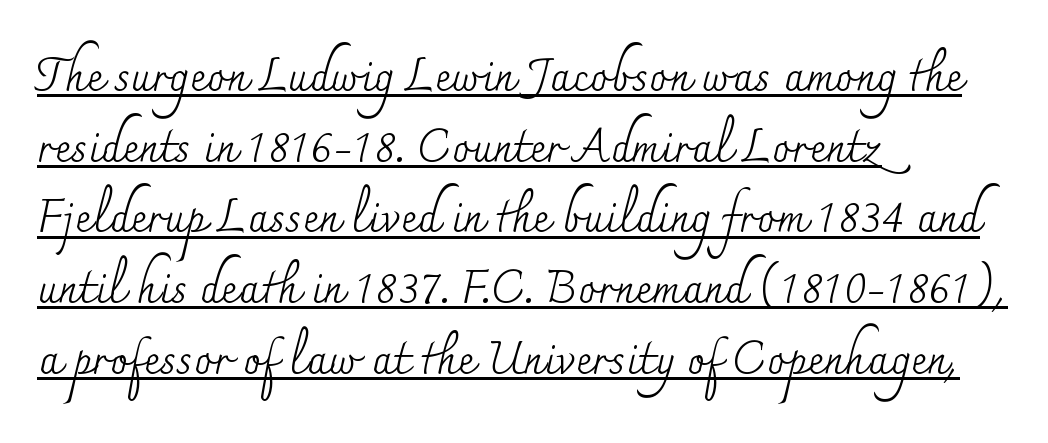
Q: Is the text bold? A: No.
Q: Is the text italic (slanted)? A: Yes.
Q: Is the typeface a serif or a sans-serif typeface? A: Serif.
Q: Is the text underlined? A: Yes.
Q: How is the paragraph aligned? A: Left-aligned.
Q: Is the spacing between letters normal or unusually wide? A: Normal.
Q: Is the spacing between lines tight, normal or loose? A: Normal.
Q: Width (condensed, normal, or wide)? A: Normal.
Q: Stroke contrast? A: Medium.
Q: x-height? A: Small.
Q: Monospaced? A: No.
